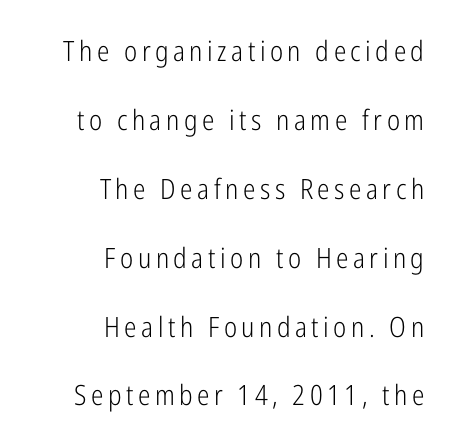
The image shows 28 px light, condensed sans-serif type, upright; set right-aligned, loose line spacing (2.46x), not underlined; low stroke contrast and a medium x-height.
